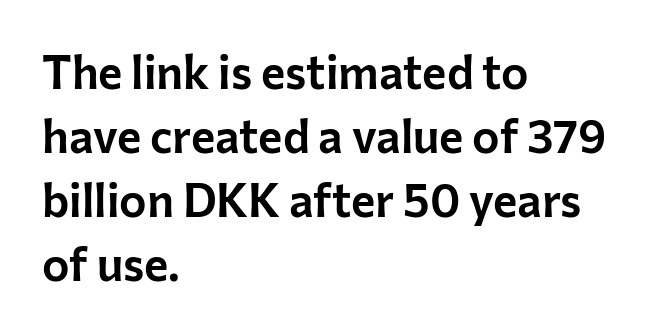
Q: Is the text italic (slanted)? A: No, it is upright.
Q: Is the typeface a serif or a sans-serif typeface? A: Sans-serif.
Q: Is the text underlined? A: No.
Q: How is the paragraph aligned? A: Left-aligned.
Q: Is the spacing between letters normal or unusually wide? A: Normal.
Q: Is the spacing between lines tight, normal or loose? A: Normal.
Q: Width (condensed, normal, or wide)? A: Normal.
Q: Stroke contrast? A: Low.
Q: x-height? A: Medium.
Q: Monospaced? A: No.
